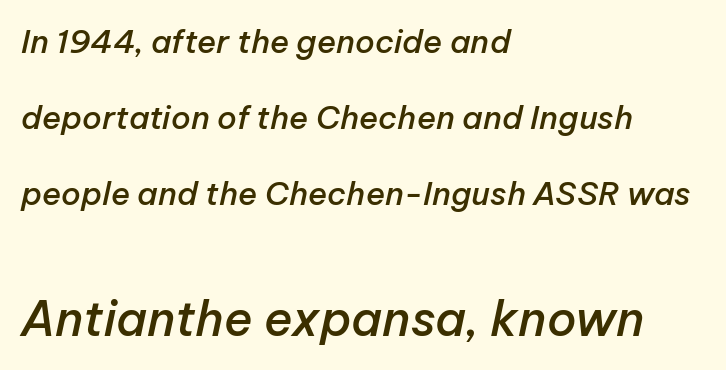
The lines are spread far apart with generous leading. Typesetter's note: demi weight, one step under bold. Left-aligned paragraph, ragged on the right. Only glyphs here, with clear space below each row.
